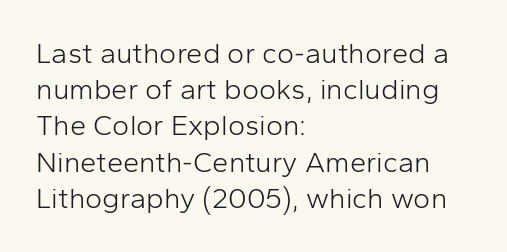
{"serif": "no", "italic": "no", "bold": "no", "weight": "light", "width": "normal", "stroke_contrast": "low", "x_height": "medium", "monospaced": "no", "underline": "no", "align": "left", "line_spacing": "normal", "line_spacing_ratio": 1.25, "letter_spacing": "normal", "letter_spacing_em": 0.0, "glyph_px": 29}
